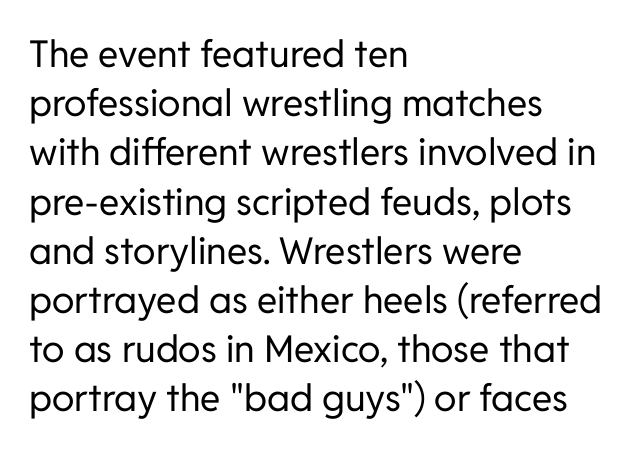
Q: Is the text bold? A: No.
Q: Is the text italic (slanted)? A: No, it is upright.
Q: Is the typeface a serif or a sans-serif typeface? A: Sans-serif.
Q: Is the text underlined? A: No.
Q: How is the paragraph aligned? A: Left-aligned.
Q: Is the spacing between letters normal or unusually wide? A: Normal.
Q: Is the spacing between lines tight, normal or loose? A: Normal.
Q: Width (condensed, normal, or wide)? A: Normal.
Q: Stroke contrast? A: Low.
Q: x-height? A: Medium.
Q: Monospaced? A: No.
